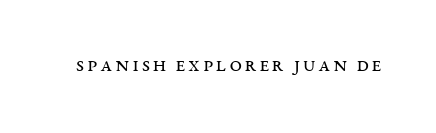
Q: Is the text bold? A: No.
Q: Is the text italic (slanted)? A: No, it is upright.
Q: Is the text underlined? A: No.
